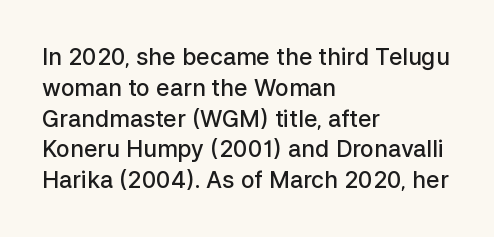
{"italic": "no", "bold": "semi", "underline": "no", "align": "left", "line_spacing": "normal", "line_spacing_ratio": 1.34, "letter_spacing": "normal", "letter_spacing_em": 0.0, "glyph_px": 23}
